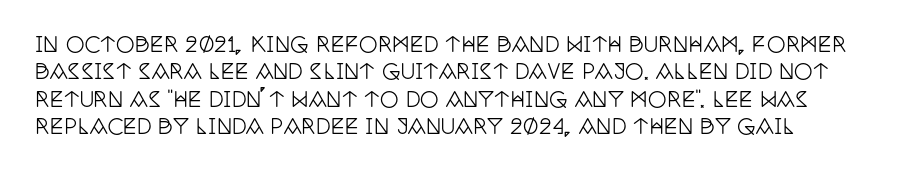
{"italic": "no", "underline": "no", "align": "left", "line_spacing": "normal", "line_spacing_ratio": 1.3, "letter_spacing": "normal", "letter_spacing_em": 0.0, "glyph_px": 21}
